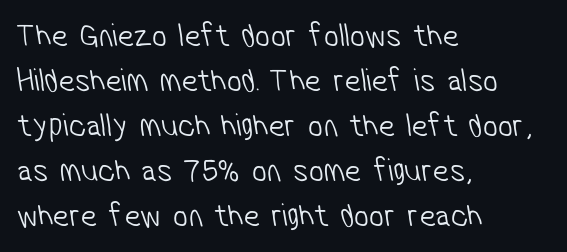
The image shows 33 px light, condensed sans-serif type; set left-aligned, normal line spacing (1.36x), normal letter spacing, not underlined; low stroke contrast and a medium x-height.
